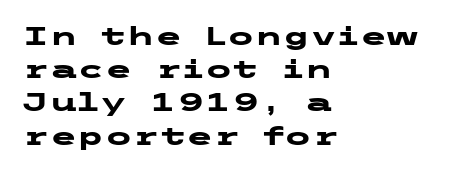
Q: Is the text bold? A: Yes.
Q: Is the text italic (slanted)? A: No, it is upright.
Q: Is the text underlined? A: No.
Q: How is the paragraph aligned? A: Left-aligned.
Q: Is the spacing between letters normal or unusually wide? A: Normal.
Q: Is the spacing between lines tight, normal or loose? A: Normal.
